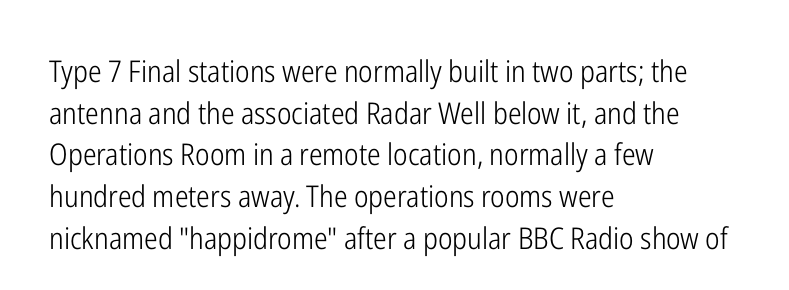
{"serif": "no", "italic": "no", "bold": "no", "weight": "light", "width": "condensed", "stroke_contrast": "low", "x_height": "medium", "monospaced": "no", "underline": "no", "align": "left", "line_spacing": "normal", "line_spacing_ratio": 1.39, "letter_spacing": "normal", "letter_spacing_em": 0.0, "glyph_px": 30}
